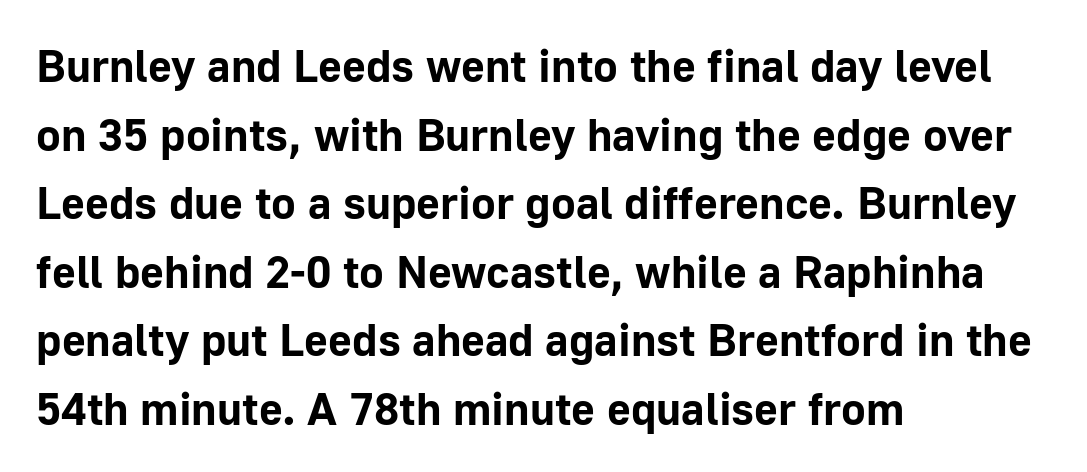
{"serif": "no", "italic": "no", "bold": "yes", "weight": "bold", "width": "normal", "stroke_contrast": "low", "x_height": "medium", "monospaced": "no", "underline": "no", "align": "left", "line_spacing": "normal", "line_spacing_ratio": 1.49, "letter_spacing": "normal", "letter_spacing_em": 0.0, "glyph_px": 46}
